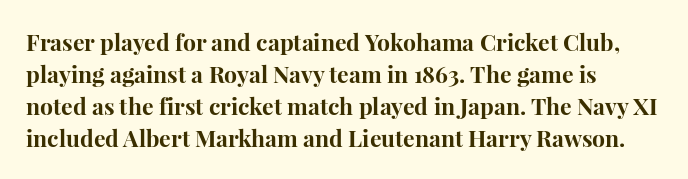
Q: Is the text bold? A: Yes.
Q: Is the text italic (slanted)? A: No, it is upright.
Q: Is the text underlined? A: No.
Q: How is the paragraph aligned? A: Left-aligned.
Q: Is the spacing between letters normal or unusually wide? A: Normal.
Q: Is the spacing between lines tight, normal or loose? A: Normal.
